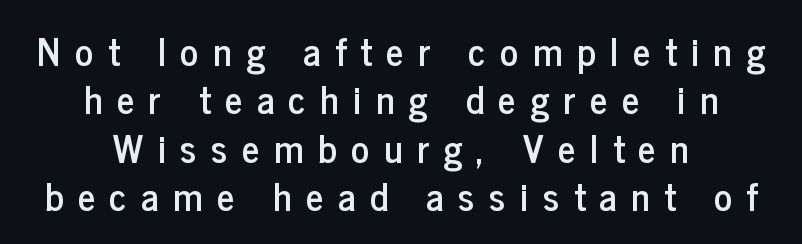
{"serif": "no", "italic": "no", "width": "condensed", "stroke_contrast": "low", "x_height": "medium", "monospaced": "no", "underline": "no", "align": "center", "line_spacing": "normal", "line_spacing_ratio": 1.27, "letter_spacing": "wide", "letter_spacing_em": 0.38, "glyph_px": 38}
